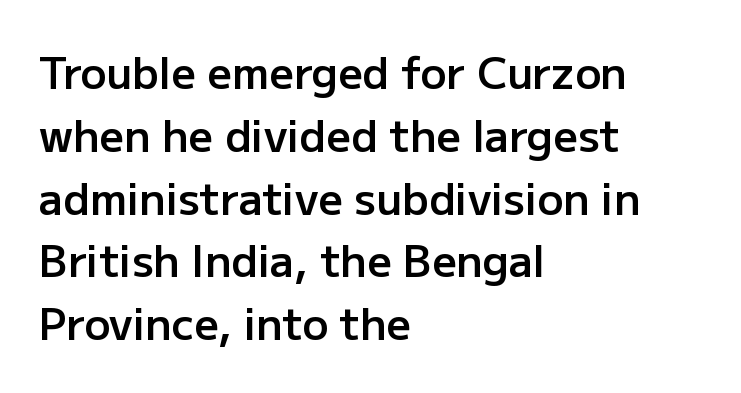
{"serif": "no", "italic": "no", "bold": "semi", "weight": "semibold", "width": "normal", "stroke_contrast": "low", "x_height": "medium", "monospaced": "no", "underline": "no", "align": "left", "line_spacing": "normal", "line_spacing_ratio": 1.46, "letter_spacing": "normal", "letter_spacing_em": 0.0, "glyph_px": 43}
